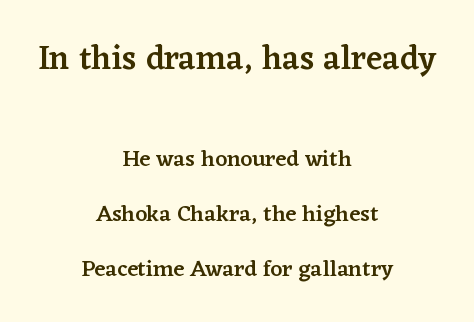
{"serif": "yes", "italic": "no", "bold": "semi", "weight": "semibold", "width": "normal", "stroke_contrast": "low", "x_height": "medium", "monospaced": "no", "underline": "no", "align": "center", "line_spacing": "loose", "line_spacing_ratio": 2.4, "letter_spacing": "normal", "letter_spacing_em": 0.0, "larger_block": "first", "size_ratio": 1.48, "glyph_px": 34}
